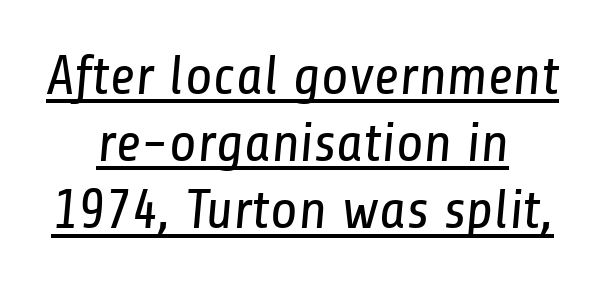
Each letter keeps its own natural width here, so spacing adapts to shape. Look at the tracking — it's just the regular setting, nothing added. Notice how the passage keeps no hard edge, just a central spine. Stems and bowls with no extra thickness — not bold.
